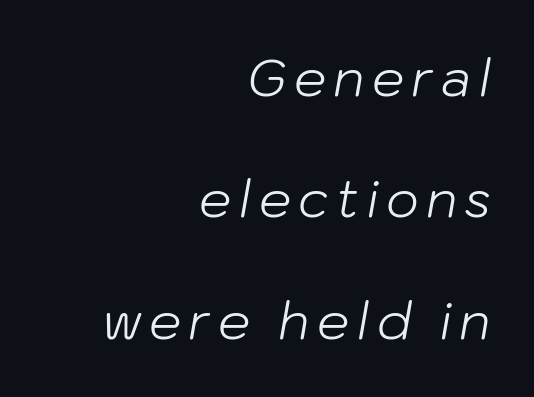
Q: Is the text bold? A: No.
Q: Is the text italic (slanted)? A: Yes, it leans right by about 10 degrees.
Q: Is the text underlined? A: No.
Q: How is the paragraph aligned? A: Right-aligned.
Q: Is the spacing between lines tight, normal or loose? A: Loose.
Q: Width (condensed, normal, or wide)? A: Normal.
Q: Stroke contrast? A: Low.
Q: x-height? A: Medium.
Q: Monospaced? A: No.
